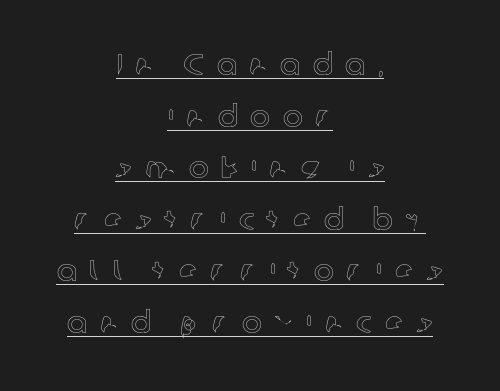
The image shows 30 px text type, upright; set centered, line spacing 1.72x, unusually wide letter spacing (+0.42 em), underlined; a medium x-height.
